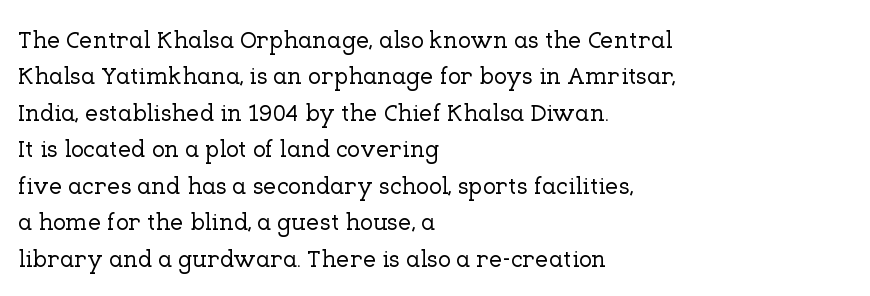
The image shows 24 px text type, upright; set left-aligned, normal line spacing (1.52x), normal letter spacing, not underlined.
